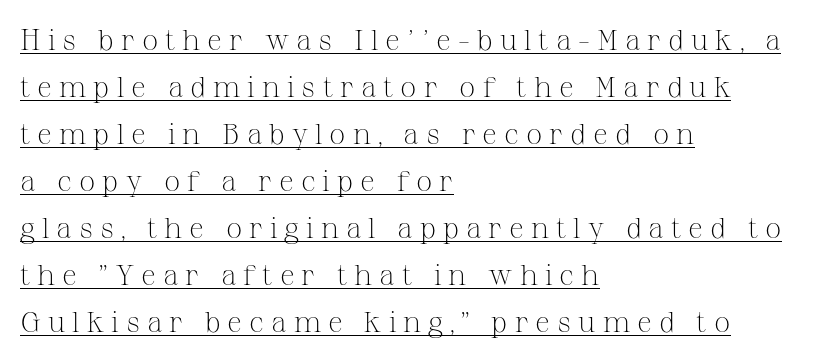
The image shows 29 px light serif type, upright; set left-aligned, normal line spacing (1.62x), unusually wide letter spacing (+0.24 em), underlined; medium stroke contrast and a medium x-height.
